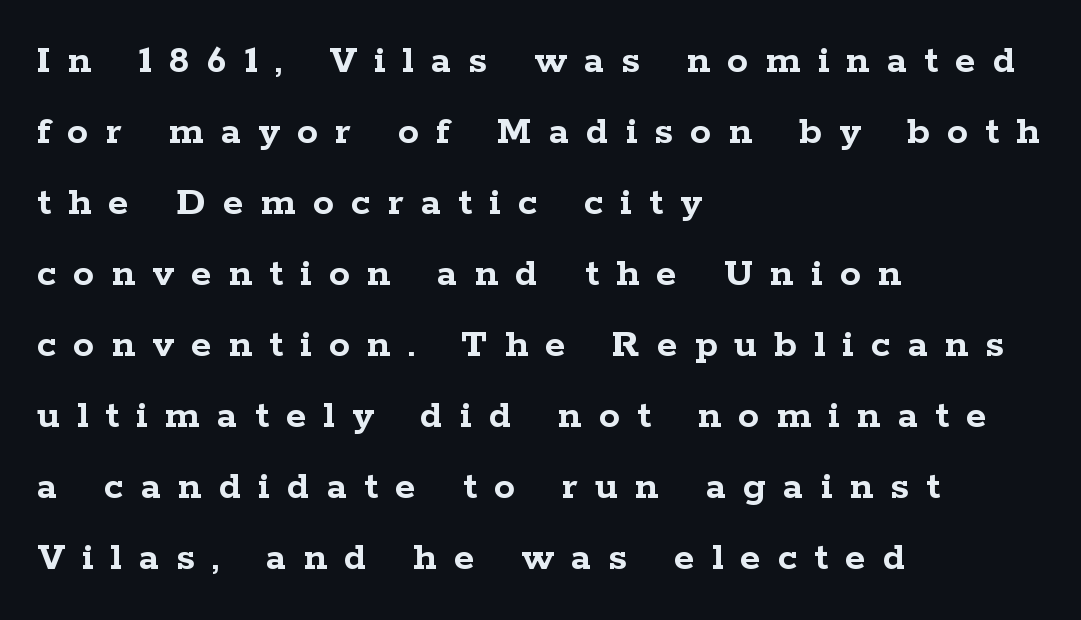
{"serif": "yes", "italic": "no", "bold": "yes", "weight": "semibold", "width": "wide", "stroke_contrast": "low", "x_height": "medium", "monospaced": "no", "underline": "no", "align": "left", "line_spacing": "normal", "line_spacing_ratio": 1.69, "letter_spacing": "wide", "letter_spacing_em": 0.41, "glyph_px": 42}
